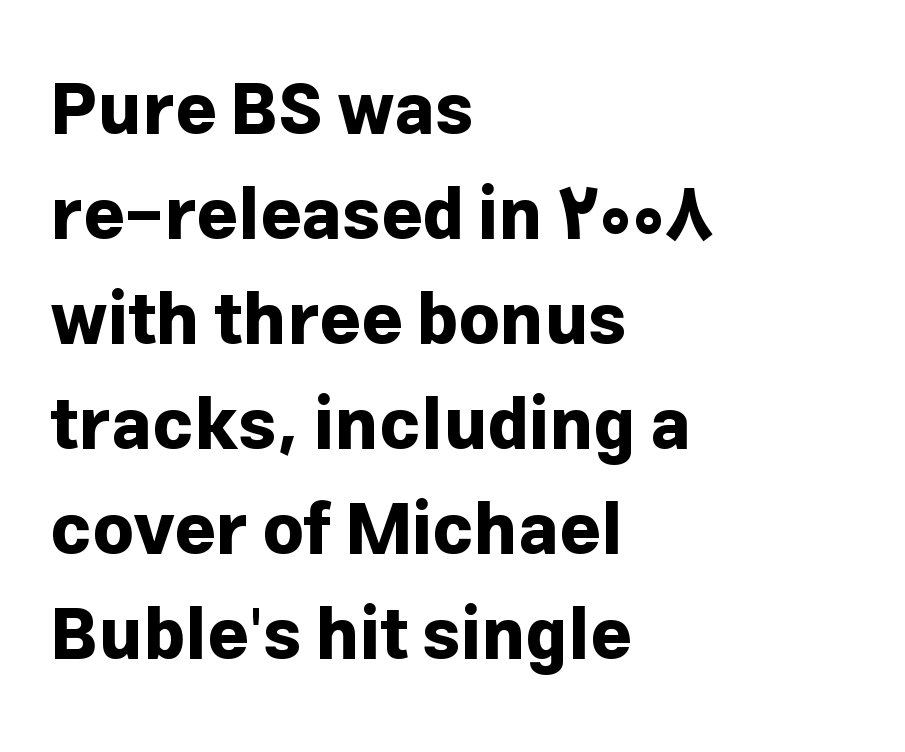
Q: Is the text bold? A: Yes.
Q: Is the text italic (slanted)? A: No, it is upright.
Q: Is the typeface a serif or a sans-serif typeface? A: Sans-serif.
Q: Is the text underlined? A: No.
Q: How is the paragraph aligned? A: Left-aligned.
Q: Is the spacing between letters normal or unusually wide? A: Normal.
Q: Is the spacing between lines tight, normal or loose? A: Normal.
Q: Width (condensed, normal, or wide)? A: Normal.
Q: Stroke contrast? A: Low.
Q: x-height? A: Medium.
Q: Monospaced? A: No.
